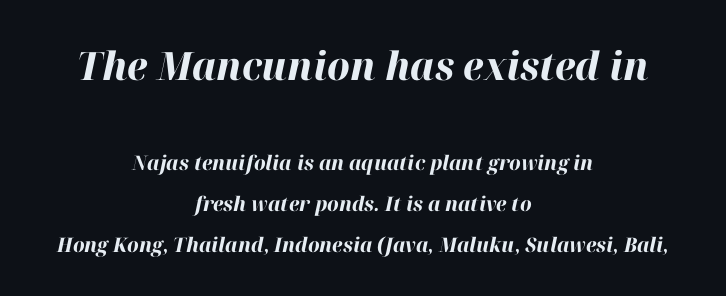
Q: Is the text bold? A: Yes.
Q: Is the text italic (slanted)? A: Yes, it leans right by about 12 degrees.
Q: Is the text underlined? A: No.
Q: How is the paragraph aligned? A: Centered.
Q: Is the spacing between letters normal or unusually wide? A: Normal.
Q: Is the spacing between lines tight, normal or loose? A: Loose.
Q: Which block of text is set in a larger size, the first (top) or the second (bottom)? A: The first (top) one.
Q: Width (condensed, normal, or wide)? A: Normal.
Q: Stroke contrast? A: High.
Q: x-height? A: Medium.
Q: Monospaced? A: No.
